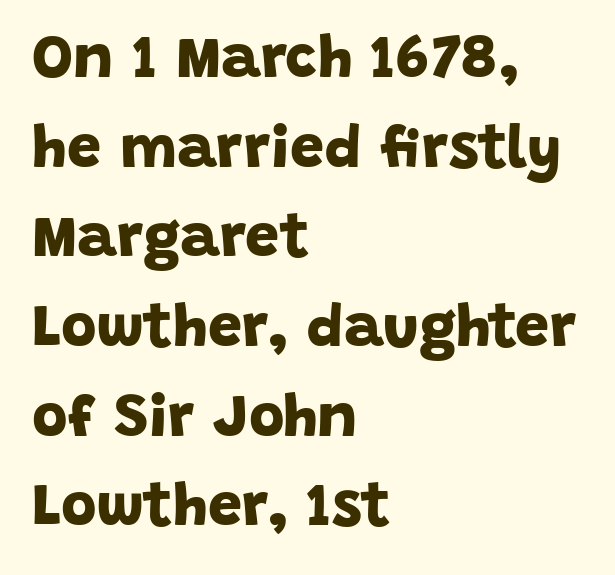
Q: Is the text bold? A: Yes.
Q: Is the typeface a serif or a sans-serif typeface? A: Sans-serif.
Q: Is the text underlined? A: No.
Q: How is the paragraph aligned? A: Left-aligned.
Q: Is the spacing between letters normal or unusually wide? A: Normal.
Q: Is the spacing between lines tight, normal or loose? A: Normal.
Q: Width (condensed, normal, or wide)? A: Normal.
Q: Stroke contrast? A: Low.
Q: x-height? A: Large.
Q: Monospaced? A: No.
